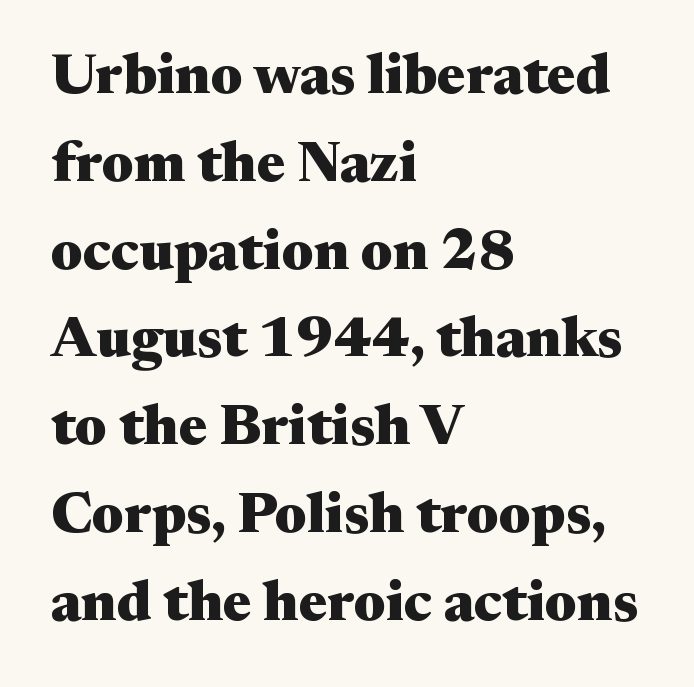
Q: Is the text bold? A: Yes.
Q: Is the text italic (slanted)? A: No, it is upright.
Q: Is the typeface a serif or a sans-serif typeface? A: Serif.
Q: Is the text underlined? A: No.
Q: How is the paragraph aligned? A: Left-aligned.
Q: Is the spacing between letters normal or unusually wide? A: Normal.
Q: Is the spacing between lines tight, normal or loose? A: Normal.
Q: Width (condensed, normal, or wide)? A: Wide.
Q: Stroke contrast? A: Medium.
Q: x-height? A: Medium.
Q: Monospaced? A: No.
